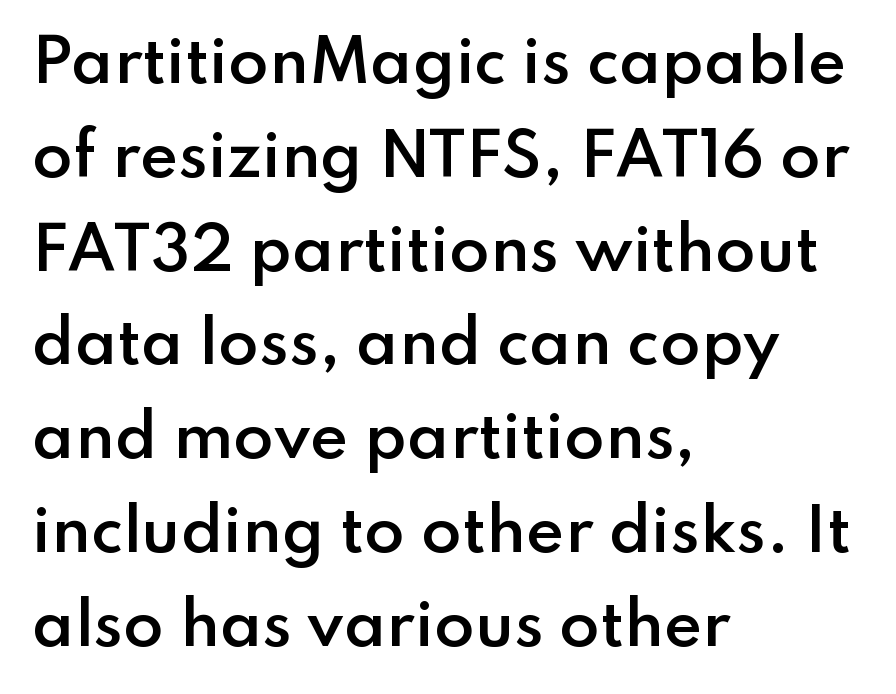
The image shows 59 px semibold sans-serif type, upright; set left-aligned, normal line spacing (1.59x), normal letter spacing, not underlined; low stroke contrast and a small x-height.
